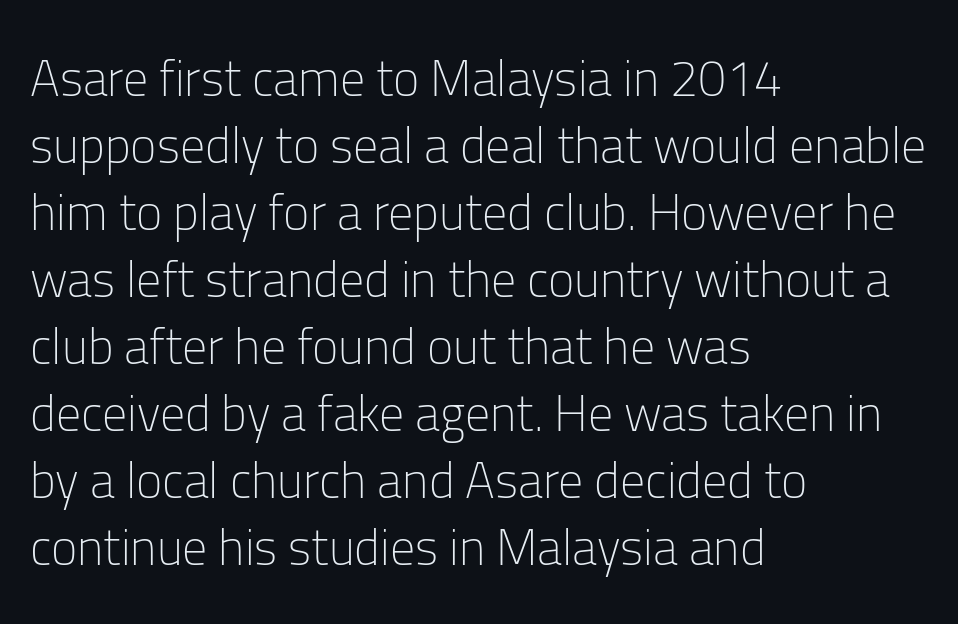
Q: Is the text bold? A: No.
Q: Is the text italic (slanted)? A: No, it is upright.
Q: Is the typeface a serif or a sans-serif typeface? A: Sans-serif.
Q: Is the text underlined? A: No.
Q: How is the paragraph aligned? A: Left-aligned.
Q: Is the spacing between letters normal or unusually wide? A: Normal.
Q: Is the spacing between lines tight, normal or loose? A: Normal.
Q: Width (condensed, normal, or wide)? A: Normal.
Q: Stroke contrast? A: Low.
Q: x-height? A: Medium.
Q: Monospaced? A: No.
